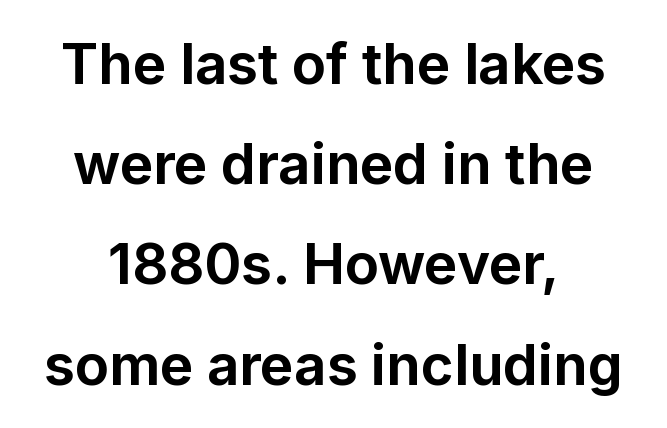
A dark, heavy texture on the line: the type is bold. The characters display no serif detailing; their extremities are plain. Nobody drew a line under any word here. Quick note: not italic, upright.
